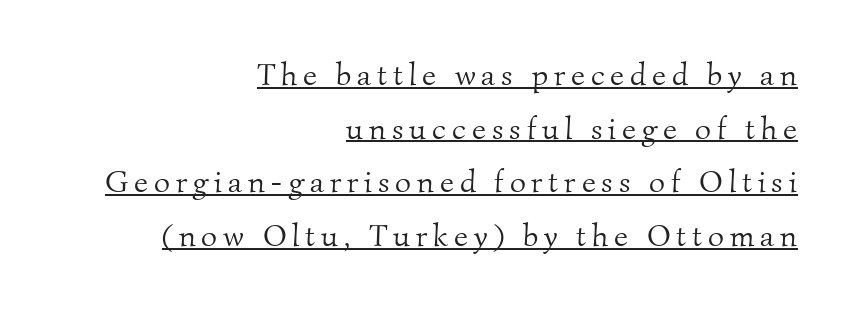
The image shows 31 px light serif type; set right-aligned, line spacing 1.73x, underlined; medium stroke contrast and a small x-height.
